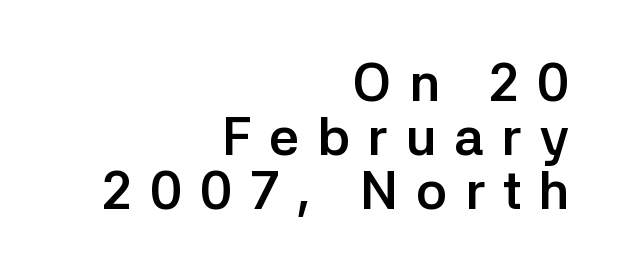
Characters follow at a spacing far wider than the type designer built in. Stroke terminals: plain, sans-serif. Posture: vertical. Short and long lines alike share a common ending point at right. No word sits above an underline.
